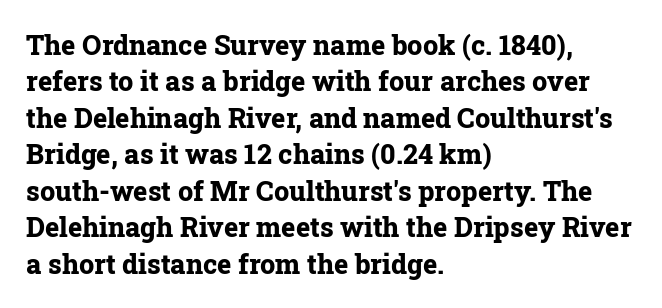
The image shows 27 px bold type, upright; set left-aligned, normal line spacing (1.35x), normal letter spacing, not underlined.
